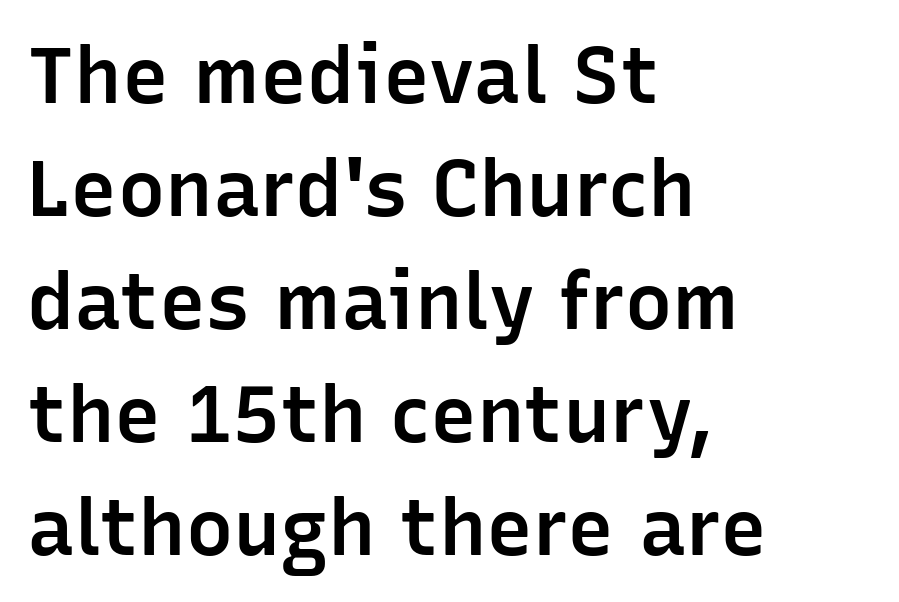
The image shows 79 px semibold sans-serif type, upright; set left-aligned, normal line spacing (1.43x), normal letter spacing, not underlined; low stroke contrast and a medium x-height.
